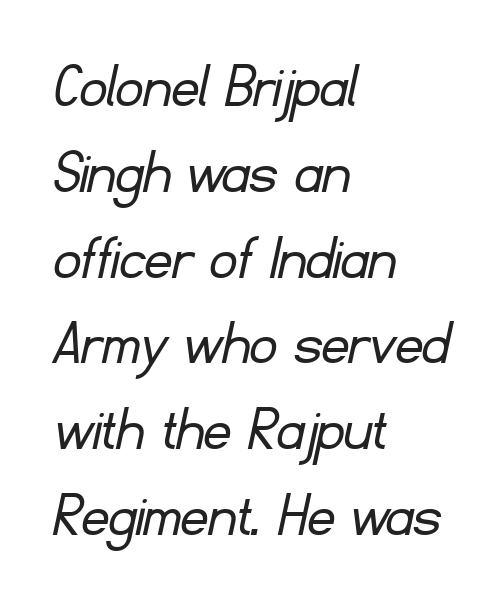
Alignment: flush left. The face used here is rendered with its standard letterfit. Descenders hang freely into open space. The weight tops out at a normal text grade. Each letter's strokes conclude bluntly, with no projecting serifs. Looks like regular typesetting: each glyph gets only the width it needs.
